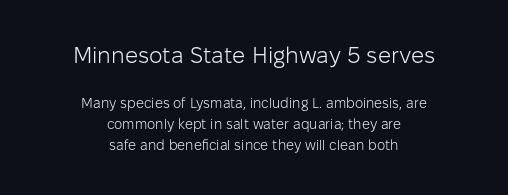
The paragraph shown floats in the horizontal middle. Letter spacing: default. Upright lettering throughout. Honestly, the row spacing looks completely unremarkable.
